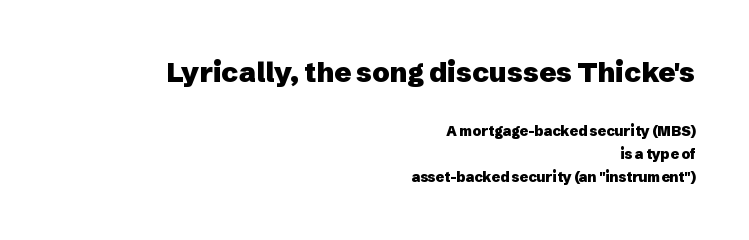
{"serif": "no", "italic": "no", "bold": "yes", "weight": "heavy", "width": "normal", "stroke_contrast": "low", "x_height": "medium", "monospaced": "no", "underline": "no", "align": "right", "line_spacing": "normal", "line_spacing_ratio": 1.63, "letter_spacing": "normal", "letter_spacing_em": 0.0, "larger_block": "first", "size_ratio": 2.0, "glyph_px": 28}
